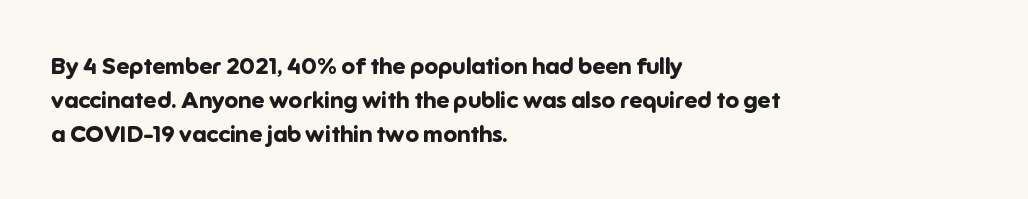
The image shows 23 px bold type, upright; set left-aligned, normal line spacing (1.47x), normal letter spacing, not underlined.
